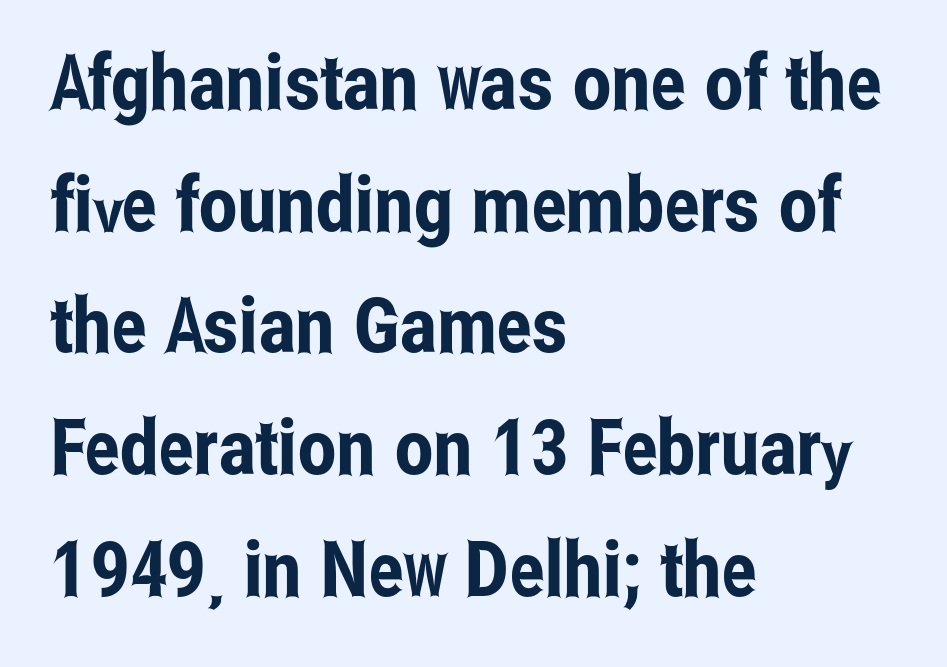
{"serif": "no", "italic": "no", "width": "condensed", "stroke_contrast": "low", "x_height": "medium", "monospaced": "no", "underline": "no", "align": "left", "line_spacing": "normal", "line_spacing_ratio": 1.58, "letter_spacing": "normal", "letter_spacing_em": 0.0, "glyph_px": 77}
